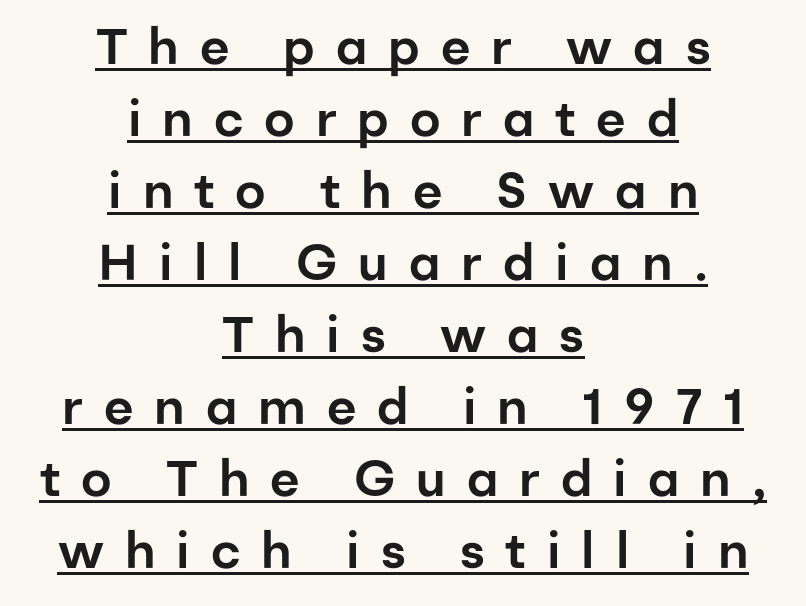
{"serif": "no", "italic": "no", "width": "normal", "stroke_contrast": "low", "x_height": "medium", "monospaced": "no", "underline": "yes", "align": "center", "line_spacing": "normal", "line_spacing_ratio": 1.44, "letter_spacing": "wide", "letter_spacing_em": 0.42, "glyph_px": 50}
